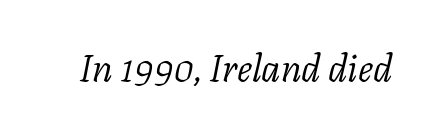
The image shows 38 px light serif type, italic (leaning right); set normal letter spacing, not underlined; low stroke contrast and a medium x-height.
